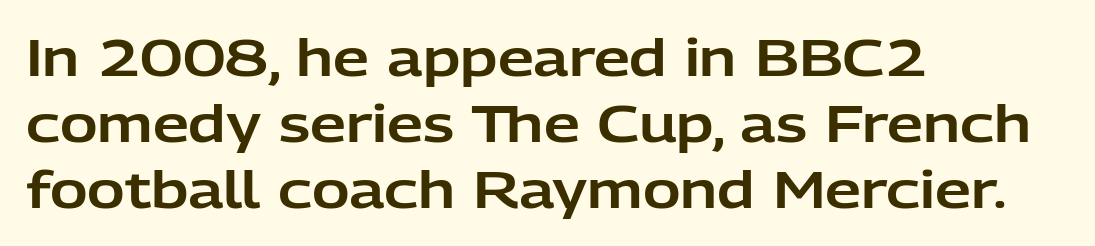
Q: Is the text italic (slanted)? A: No, it is upright.
Q: Is the typeface a serif or a sans-serif typeface? A: Sans-serif.
Q: Is the text underlined? A: No.
Q: How is the paragraph aligned? A: Left-aligned.
Q: Is the spacing between letters normal or unusually wide? A: Normal.
Q: Is the spacing between lines tight, normal or loose? A: Normal.
Q: Width (condensed, normal, or wide)? A: Normal.
Q: Stroke contrast? A: Low.
Q: x-height? A: Medium.
Q: Monospaced? A: No.
